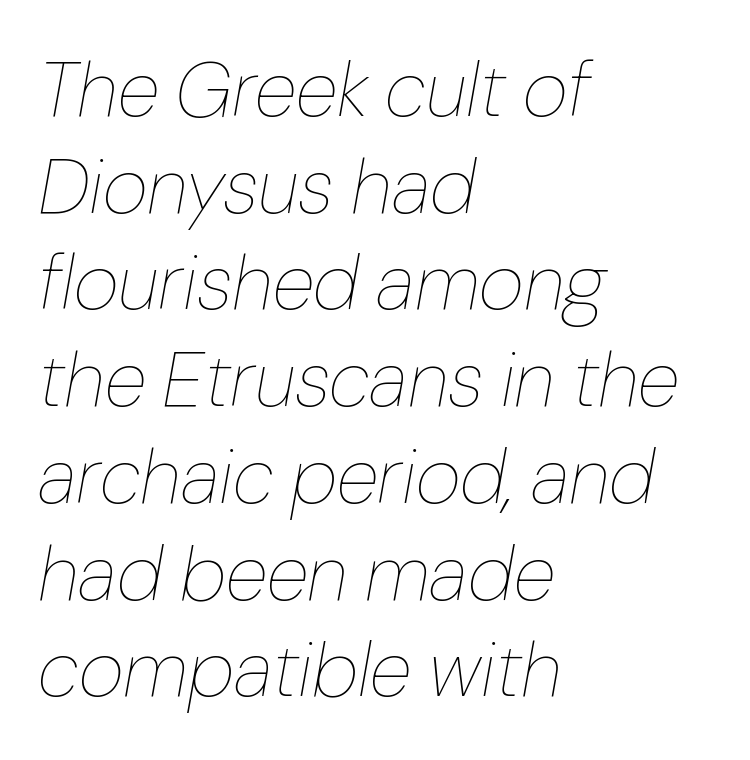
Q: Is the text bold? A: No.
Q: Is the text italic (slanted)? A: Yes, it leans right by about 10 degrees.
Q: Is the text underlined? A: No.
Q: How is the paragraph aligned? A: Left-aligned.
Q: Is the spacing between letters normal or unusually wide? A: Normal.
Q: Width (condensed, normal, or wide)? A: Normal.
Q: Stroke contrast? A: Low.
Q: x-height? A: Medium.
Q: Monospaced? A: No.
